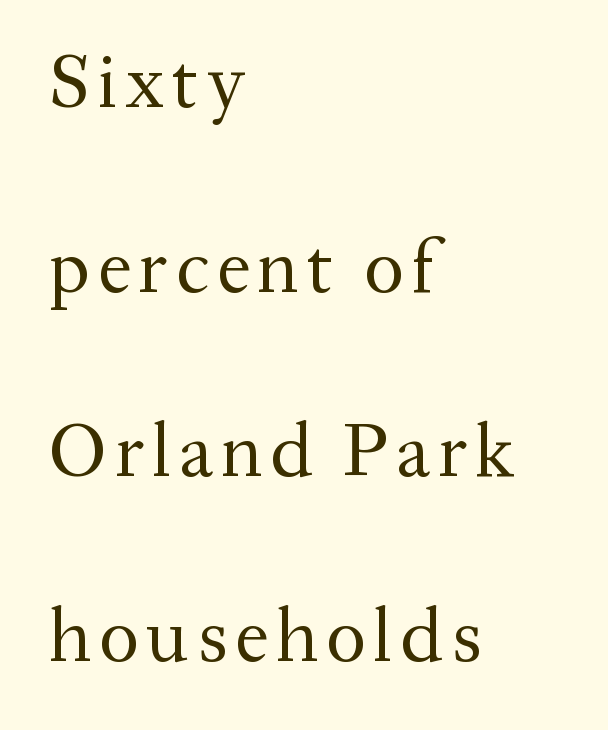
Q: Is the text bold? A: No.
Q: Is the text italic (slanted)? A: No, it is upright.
Q: Is the typeface a serif or a sans-serif typeface? A: Serif.
Q: Is the text underlined? A: No.
Q: How is the paragraph aligned? A: Left-aligned.
Q: Is the spacing between lines tight, normal or loose? A: Loose.
Q: Width (condensed, normal, or wide)? A: Normal.
Q: Stroke contrast? A: Medium.
Q: x-height? A: Medium.
Q: Monospaced? A: No.
